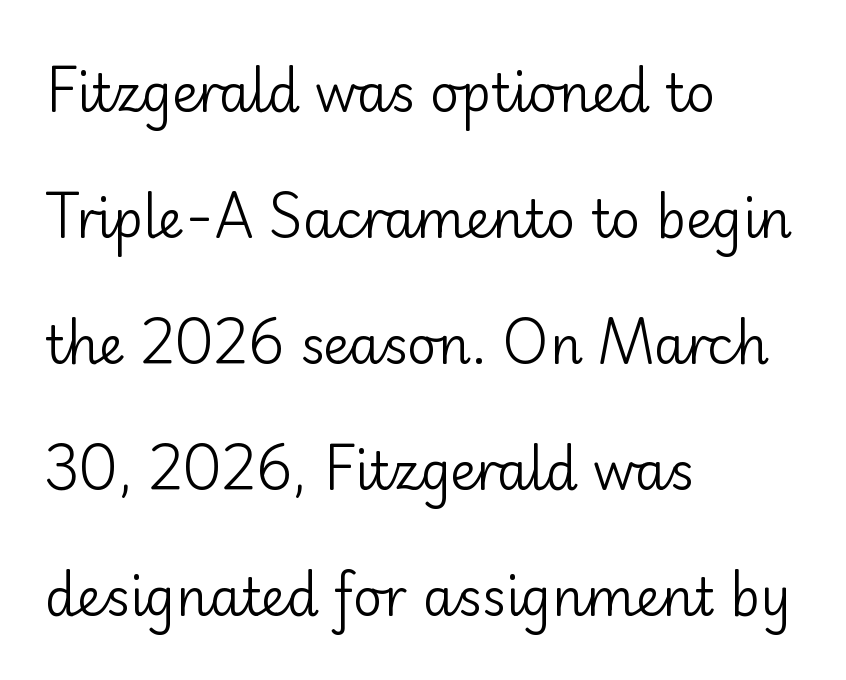
What's the leading like? Stretched, with rows far apart. Each letter keeps its own natural width here, so spacing adapts to shape. Italic: no, the glyphs are upright roman. Here the glyphs are tracked normally, forming tight word shapes. The letters look calm and open, with moderate or lighter stems.
